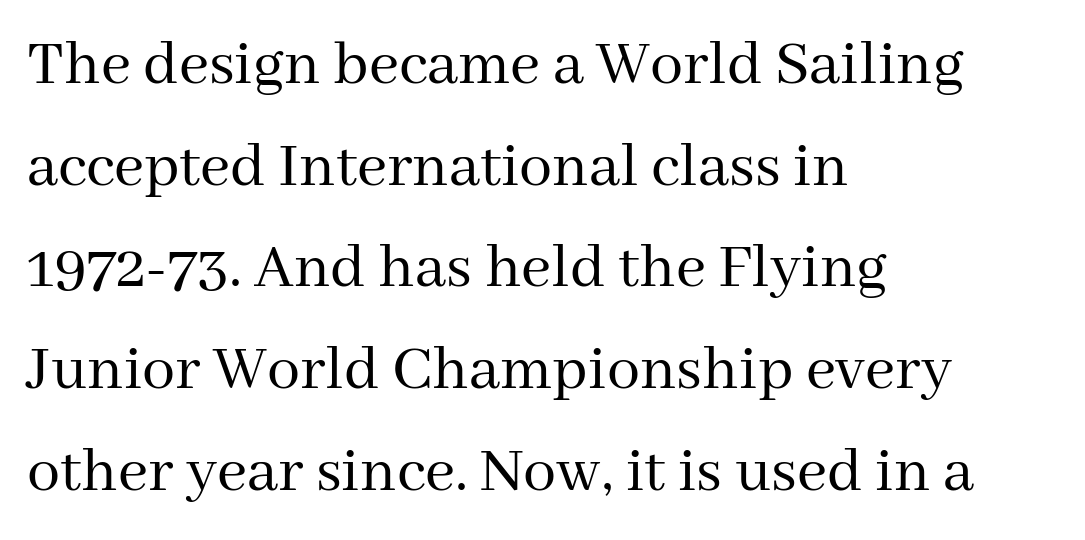
Q: Is the text bold? A: No.
Q: Is the text italic (slanted)? A: No, it is upright.
Q: Is the typeface a serif or a sans-serif typeface? A: Serif.
Q: Is the text underlined? A: No.
Q: How is the paragraph aligned? A: Left-aligned.
Q: Is the spacing between letters normal or unusually wide? A: Normal.
Q: Is the spacing between lines tight, normal or loose? A: Normal.
Q: Width (condensed, normal, or wide)? A: Normal.
Q: Stroke contrast? A: Medium.
Q: x-height? A: Medium.
Q: Monospaced? A: No.
